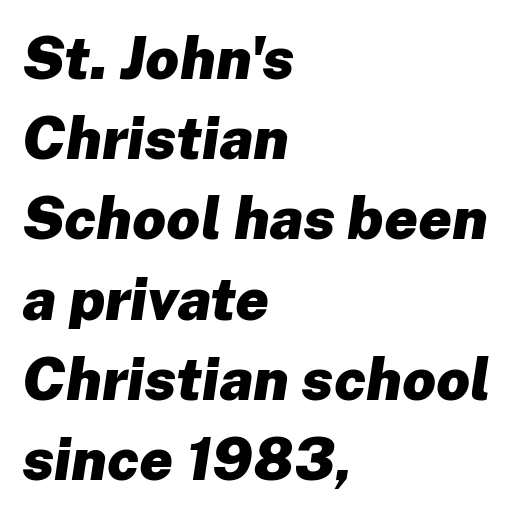
The image shows 59 px heavy type, italic (leaning right); set left-aligned, normal line spacing (1.36x), normal letter spacing, not underlined; low stroke contrast and a medium x-height.
